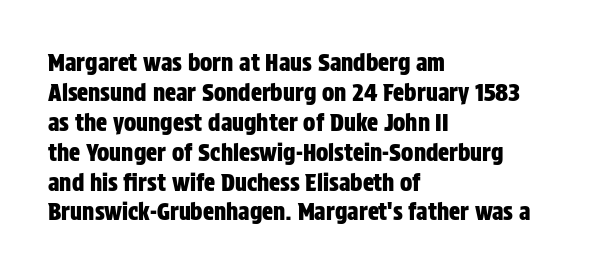
Q: Is the text italic (slanted)? A: No, it is upright.
Q: Is the text underlined? A: No.
Q: How is the paragraph aligned? A: Left-aligned.
Q: Is the spacing between letters normal or unusually wide? A: Normal.
Q: Is the spacing between lines tight, normal or loose? A: Normal.
